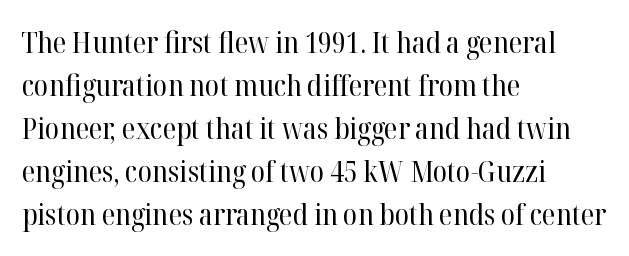
{"serif": "yes", "italic": "no", "bold": "no", "weight": "regular", "width": "normal", "stroke_contrast": "high", "x_height": "medium", "monospaced": "no", "underline": "no", "align": "left", "line_spacing": "normal", "line_spacing_ratio": 1.48, "letter_spacing": "normal", "letter_spacing_em": 0.0, "glyph_px": 29}
